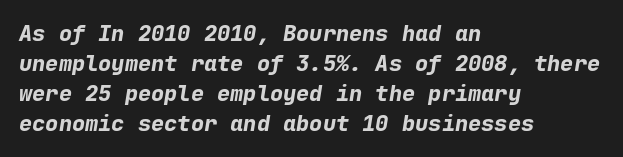
The image shows 22 px bold type, italic (leaning right); set left-aligned, normal line spacing (1.37x), normal letter spacing, not underlined.
